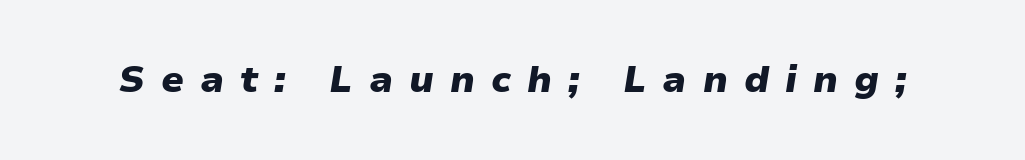
The image shows 37 px heavy type, italic (leaning right); set unusually wide letter spacing (+0.43 em), not underlined; low stroke contrast and a medium x-height.
